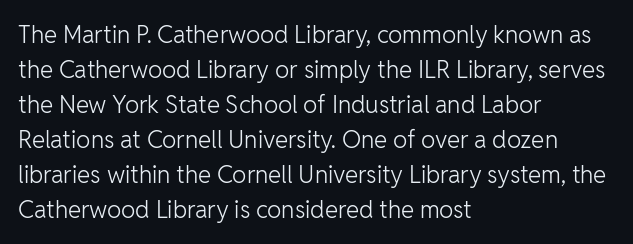
No word sits above an underline. This is the regular roman posture of the typeface. The lines in this sample share a left origin and differ only in where they stop. Successive baselines arrive at the customary interval.
